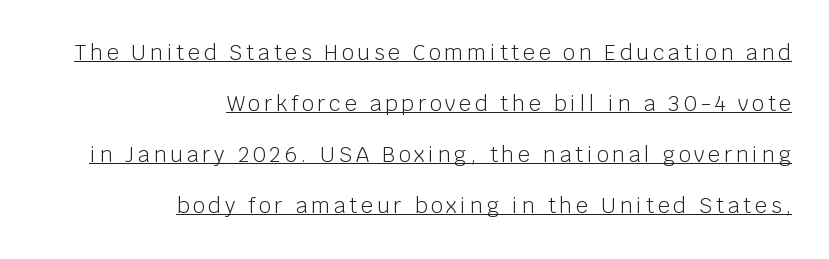
The image shows 21 px text type, upright; set right-aligned, loose line spacing (2.43x), underlined.
